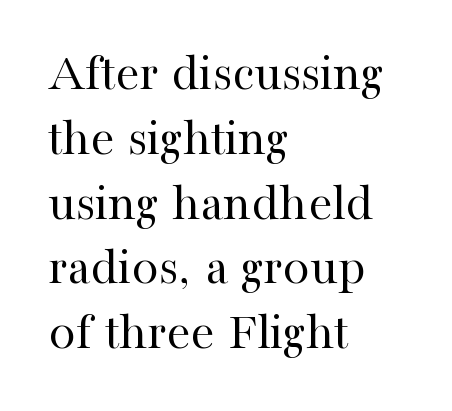
Horizontally, the lines are justified to the leading edge only. Nope, not italic — everything's standing straight. Each letter keeps its own natural width here, so spacing adapts to shape. I'd call this a serif setting — the letters wear small feet. Glance below the letters and you will spot only blank space.
